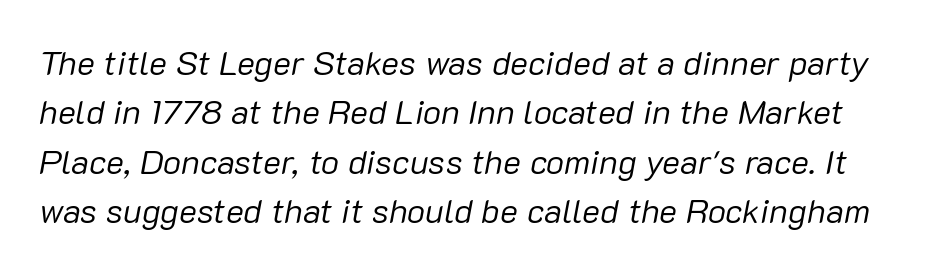
{"italic": "yes", "lean": "right", "slant_degrees": 10, "bold": "no", "weight": "regular", "width": "normal", "stroke_contrast": "low", "x_height": "medium", "monospaced": "no", "underline": "no", "line_spacing": "normal", "line_spacing_ratio": 1.45, "letter_spacing": "normal", "letter_spacing_em": 0.0, "glyph_px": 34}
